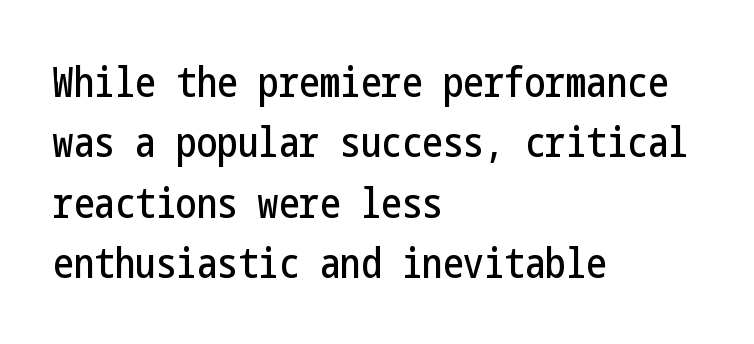
Q: Is the text italic (slanted)? A: No, it is upright.
Q: Is the typeface a serif or a sans-serif typeface? A: Sans-serif.
Q: Is the text underlined? A: No.
Q: How is the paragraph aligned? A: Left-aligned.
Q: Is the spacing between letters normal or unusually wide? A: Normal.
Q: Is the spacing between lines tight, normal or loose? A: Normal.
Q: Width (condensed, normal, or wide)? A: Condensed.
Q: Stroke contrast? A: Low.
Q: x-height? A: Medium.
